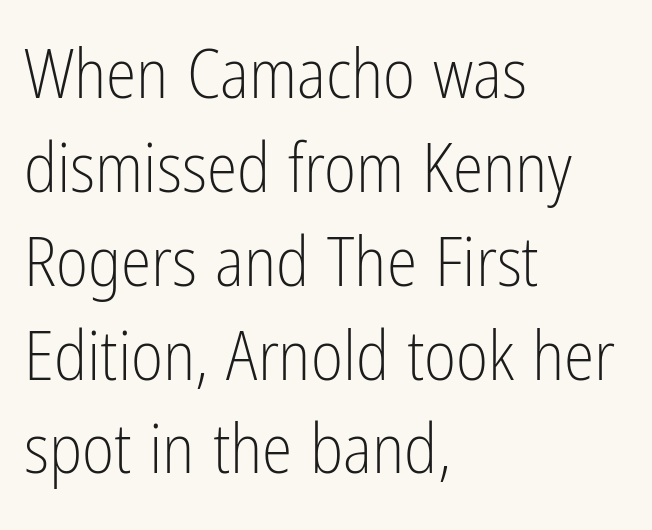
Q: Is the text bold? A: No.
Q: Is the text italic (slanted)? A: No, it is upright.
Q: Is the typeface a serif or a sans-serif typeface? A: Sans-serif.
Q: Is the text underlined? A: No.
Q: How is the paragraph aligned? A: Left-aligned.
Q: Is the spacing between letters normal or unusually wide? A: Normal.
Q: Is the spacing between lines tight, normal or loose? A: Normal.
Q: Width (condensed, normal, or wide)? A: Condensed.
Q: Stroke contrast? A: Low.
Q: x-height? A: Medium.
Q: Monospaced? A: No.
